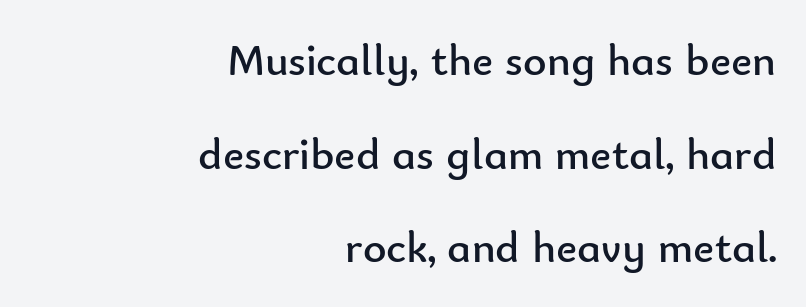
{"serif": "no", "italic": "no", "bold": "no", "weight": "regular", "width": "normal", "stroke_contrast": "low", "x_height": "small", "monospaced": "no", "underline": "no", "align": "right", "line_spacing": "loose", "line_spacing_ratio": 2.08, "letter_spacing": "normal", "letter_spacing_em": 0.0, "glyph_px": 45}
